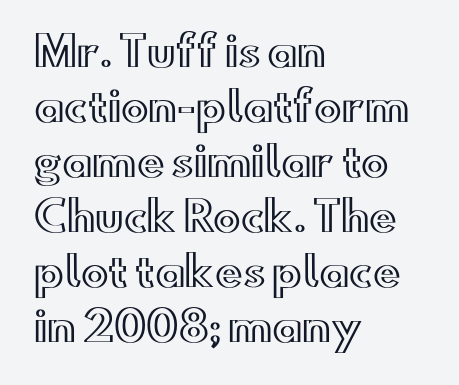
Q: Is the text italic (slanted)? A: No, it is upright.
Q: Is the text underlined? A: No.
Q: How is the paragraph aligned? A: Left-aligned.
Q: Is the spacing between letters normal or unusually wide? A: Normal.
Q: Is the spacing between lines tight, normal or loose? A: Normal.
Q: Width (condensed, normal, or wide)? A: Wide.
Q: x-height? A: Small.
Q: Monospaced? A: No.
